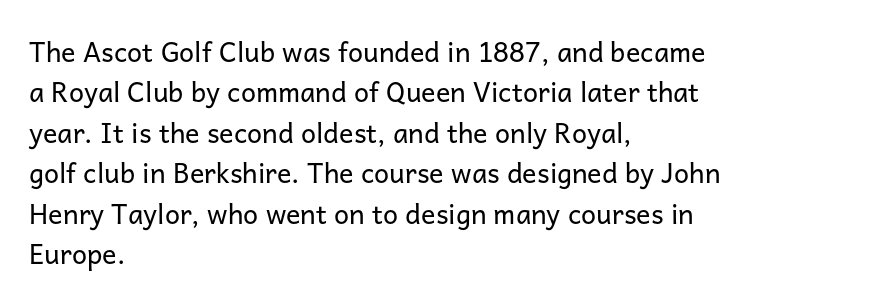
The passage shown stacks its lines at a standard gap. Students, note that the glyphs here touch the page at normal intervals. This reads as an unemphasized weight, regular at the heaviest. Typeset ragged right — the left edge is the straight one. No italicization has been applied; the sample stays upright.
